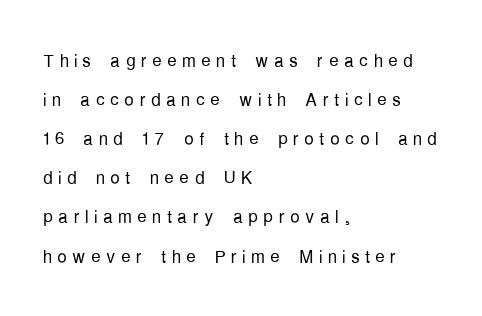
Q: Is the text bold? A: No.
Q: Is the text italic (slanted)? A: No, it is upright.
Q: Is the text underlined? A: No.
Q: How is the paragraph aligned? A: Left-aligned.
Q: Is the spacing between letters normal or unusually wide? A: Unusually wide.
Q: Is the spacing between lines tight, normal or loose? A: Normal.
